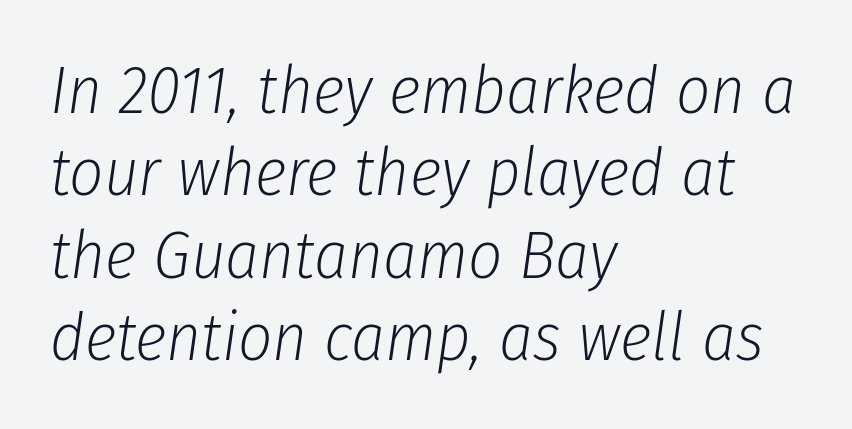
Q: Is the text bold? A: No.
Q: Is the text italic (slanted)? A: Yes, it leans right by about 8 degrees.
Q: Is the text underlined? A: No.
Q: How is the paragraph aligned? A: Left-aligned.
Q: Is the spacing between letters normal or unusually wide? A: Normal.
Q: Width (condensed, normal, or wide)? A: Condensed.
Q: Stroke contrast? A: Low.
Q: x-height? A: Medium.
Q: Monospaced? A: No.
